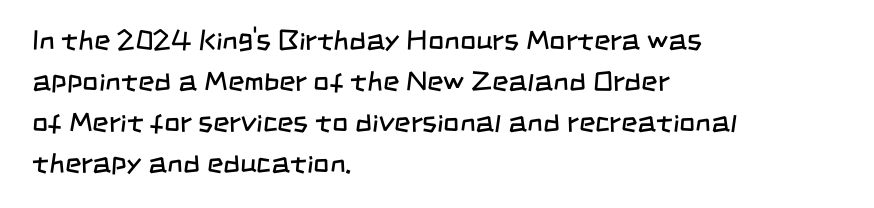
The image shows 28 px regular-weight, condensed sans-serif type; set left-aligned, normal line spacing (1.47x), normal letter spacing, not underlined; low stroke contrast and a large x-height.
